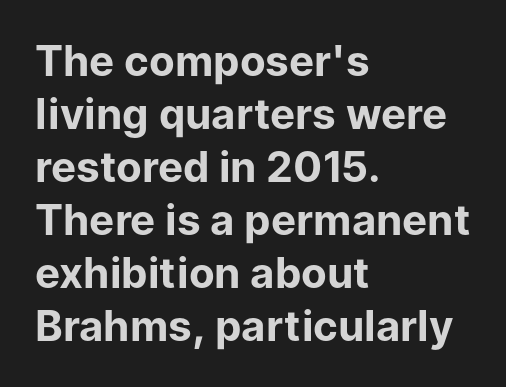
The image shows 42 px bold sans-serif type, upright; set left-aligned, normal line spacing (1.26x), normal letter spacing, not underlined; low stroke contrast and a medium x-height.
